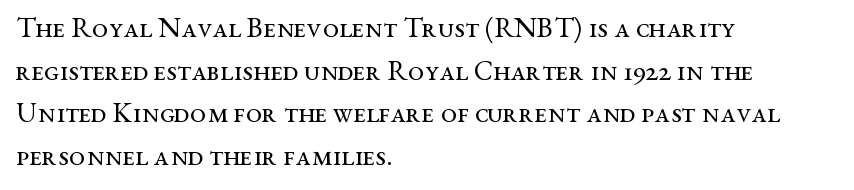
Q: Is the text bold? A: No.
Q: Is the text italic (slanted)? A: No, it is upright.
Q: Is the typeface a serif or a sans-serif typeface? A: Serif.
Q: Is the text underlined? A: No.
Q: How is the paragraph aligned? A: Left-aligned.
Q: Is the spacing between letters normal or unusually wide? A: Normal.
Q: Is the spacing between lines tight, normal or loose? A: Normal.
Q: Width (condensed, normal, or wide)? A: Wide.
Q: Stroke contrast? A: Medium.
Q: x-height? A: Medium.
Q: Monospaced? A: No.
